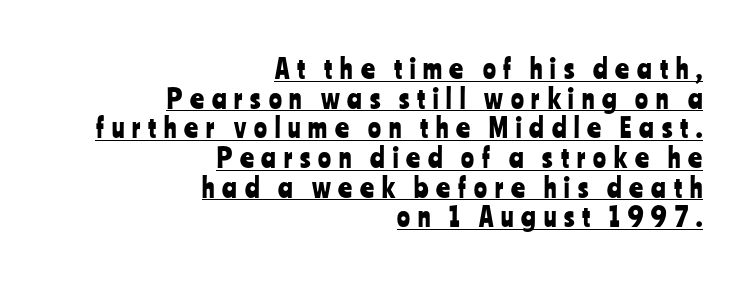
{"italic": "no", "underline": "yes", "align": "right", "line_spacing": "tight", "line_spacing_ratio": 1.1, "letter_spacing": "wide", "letter_spacing_em": 0.29, "glyph_px": 27}
